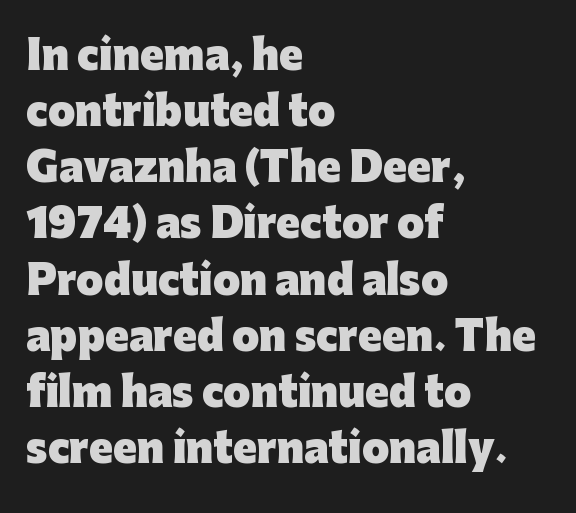
The image shows 39 px heavy sans-serif type, upright; set left-aligned, normal line spacing (1.44x), normal letter spacing, not underlined; low stroke contrast and a medium x-height.
